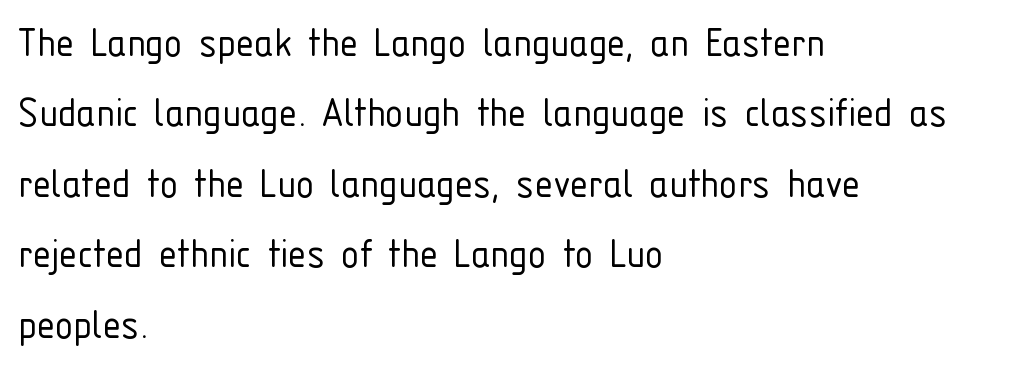
Q: Is the text bold? A: No.
Q: Is the text italic (slanted)? A: No, it is upright.
Q: Is the typeface a serif or a sans-serif typeface? A: Sans-serif.
Q: Is the text underlined? A: No.
Q: How is the paragraph aligned? A: Left-aligned.
Q: Is the spacing between letters normal or unusually wide? A: Normal.
Q: Is the spacing between lines tight, normal or loose? A: Normal.
Q: Width (condensed, normal, or wide)? A: Condensed.
Q: Stroke contrast? A: Low.
Q: x-height? A: Medium.
Q: Monospaced? A: No.
